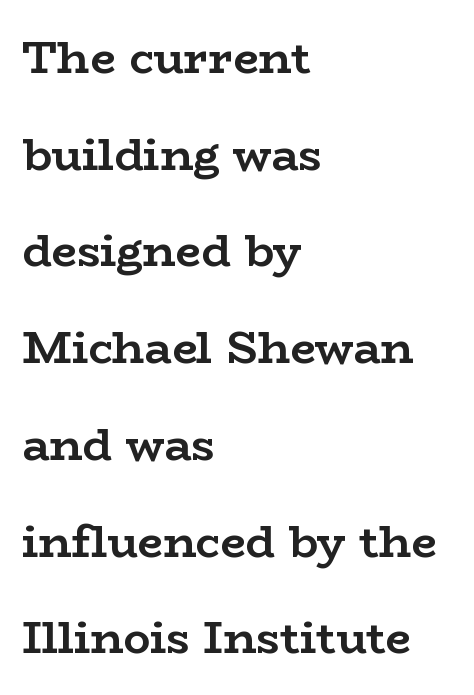
Q: Is the text bold? A: Yes.
Q: Is the text italic (slanted)? A: No, it is upright.
Q: Is the typeface a serif or a sans-serif typeface? A: Serif.
Q: Is the text underlined? A: No.
Q: How is the paragraph aligned? A: Left-aligned.
Q: Is the spacing between letters normal or unusually wide? A: Normal.
Q: Is the spacing between lines tight, normal or loose? A: Loose.
Q: Width (condensed, normal, or wide)? A: Wide.
Q: Stroke contrast? A: Low.
Q: x-height? A: Medium.
Q: Monospaced? A: No.
